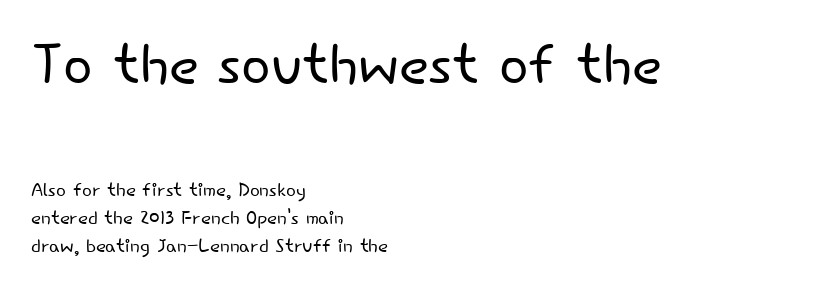
Varying glyph widths throughout — classic text-font behaviour. Character size in the leading block exceeds that of the trailing block. Do the letters lean? They stand straight. The foot of each line stays bare and open.
